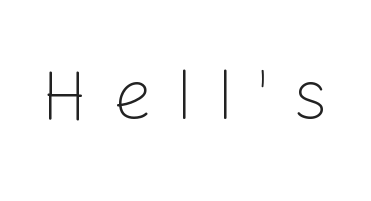
{"serif": "no", "italic": "no", "bold": "no", "weight": "light", "width": "normal", "stroke_contrast": "low", "x_height": "medium", "monospaced": "no", "underline": "no", "letter_spacing": "wide", "letter_spacing_em": 0.33, "glyph_px": 71}
